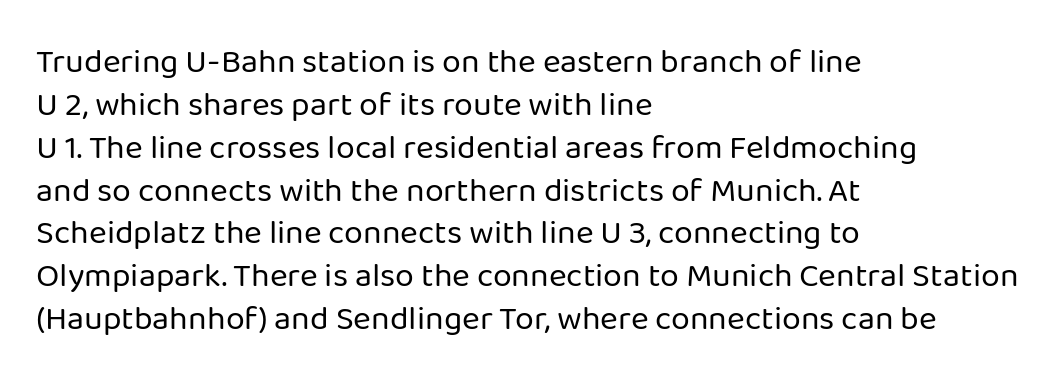
The image shows 34 px regular-weight sans-serif type, upright; set left-aligned, normal line spacing (1.26x), normal letter spacing, not underlined; low stroke contrast and a medium x-height.
